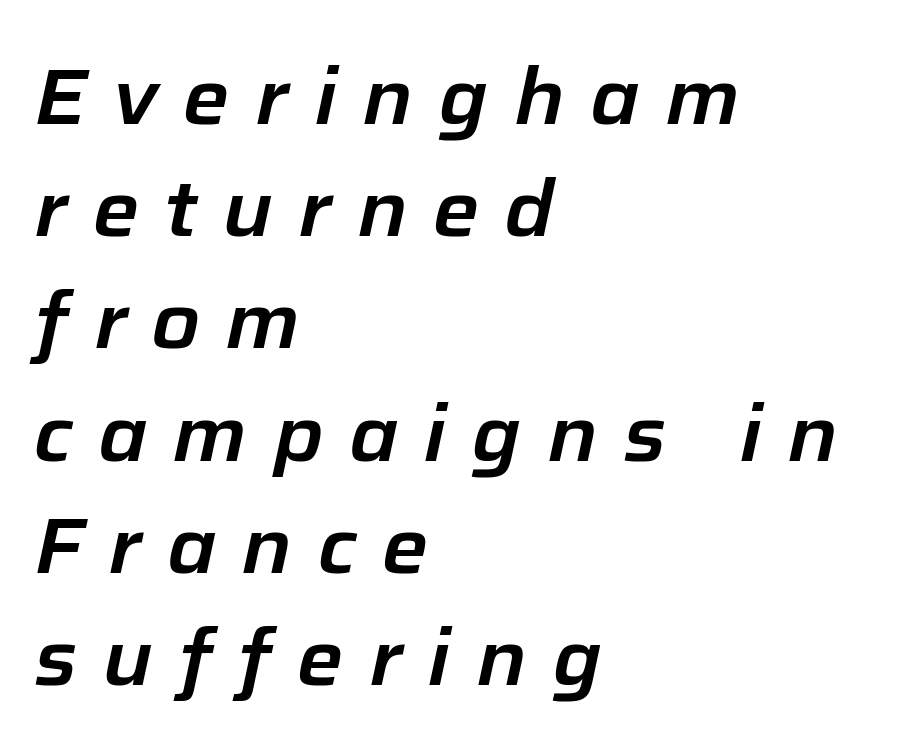
Italic: yes, the glyphs are oblique. Observe the wide spacing: letters keep a clear distance from each other. In CSS terms this would be text-align: left. Decoration check: the copy has no underline. How would I describe the line gaps? Plain and ordinary.
